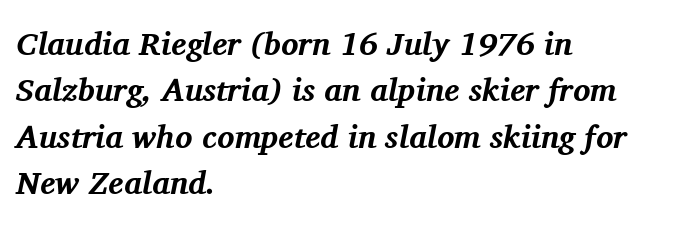
Q: Is the text bold? A: Yes.
Q: Is the text italic (slanted)? A: Yes, it leans right by about 11 degrees.
Q: Is the typeface a serif or a sans-serif typeface? A: Serif.
Q: Is the text underlined? A: No.
Q: How is the paragraph aligned? A: Left-aligned.
Q: Is the spacing between letters normal or unusually wide? A: Normal.
Q: Is the spacing between lines tight, normal or loose? A: Normal.
Q: Width (condensed, normal, or wide)? A: Normal.
Q: Stroke contrast? A: Medium.
Q: x-height? A: Medium.
Q: Monospaced? A: No.
